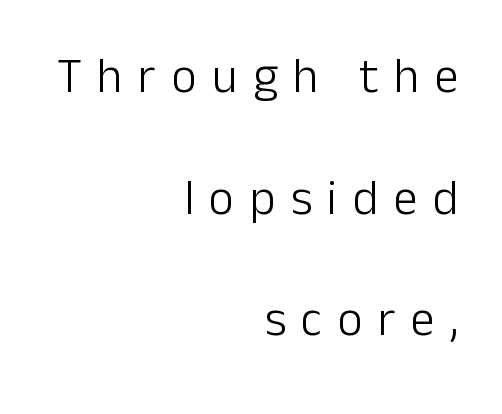
Q: Is the text bold? A: No.
Q: Is the text italic (slanted)? A: No, it is upright.
Q: Is the typeface a serif or a sans-serif typeface? A: Sans-serif.
Q: Is the text underlined? A: No.
Q: How is the paragraph aligned? A: Right-aligned.
Q: Is the spacing between letters normal or unusually wide? A: Unusually wide.
Q: Is the spacing between lines tight, normal or loose? A: Loose.
Q: Width (condensed, normal, or wide)? A: Normal.
Q: Stroke contrast? A: Low.
Q: x-height? A: Medium.
Q: Monospaced? A: No.
